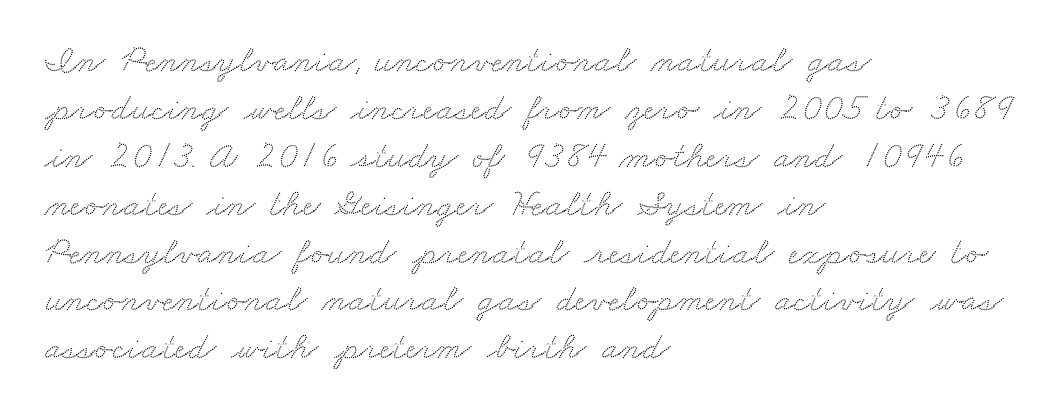
Q: Is the typeface a serif or a sans-serif typeface? A: Serif.
Q: Is the text underlined? A: No.
Q: How is the paragraph aligned? A: Left-aligned.
Q: Is the spacing between letters normal or unusually wide? A: Normal.
Q: Is the spacing between lines tight, normal or loose? A: Normal.
Q: Width (condensed, normal, or wide)? A: Wide.
Q: Stroke contrast? A: Medium.
Q: x-height? A: Small.
Q: Monospaced? A: No.
